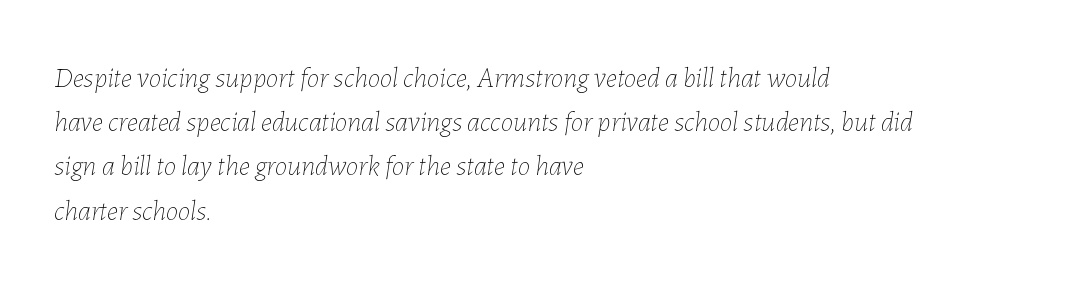
Q: Is the text bold? A: No.
Q: Is the text italic (slanted)? A: Yes, it leans right by about 7 degrees.
Q: Is the text underlined? A: No.
Q: How is the paragraph aligned? A: Left-aligned.
Q: Is the spacing between letters normal or unusually wide? A: Normal.
Q: Is the spacing between lines tight, normal or loose? A: Normal.
Q: Width (condensed, normal, or wide)? A: Normal.
Q: Stroke contrast? A: Low.
Q: x-height? A: Medium.
Q: Monospaced? A: No.
